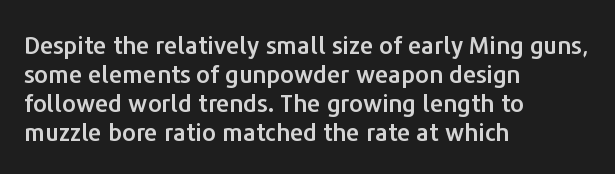
Q: Is the text italic (slanted)? A: No, it is upright.
Q: Is the text underlined? A: No.
Q: How is the paragraph aligned? A: Left-aligned.
Q: Is the spacing between letters normal or unusually wide? A: Normal.
